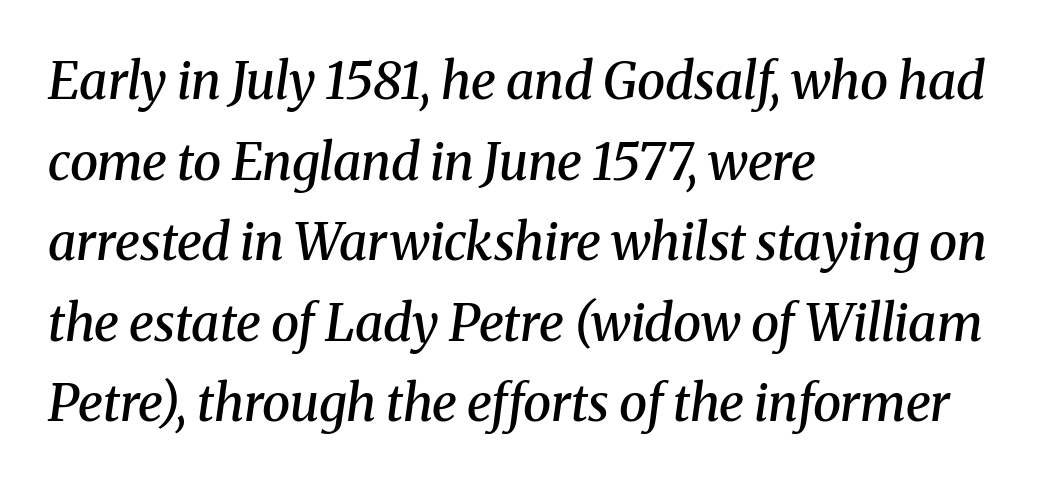
The image shows 51 px semibold serif type, italic (leaning right); set left-aligned, normal line spacing (1.58x), normal letter spacing, not underlined; medium stroke contrast and a medium x-height.
